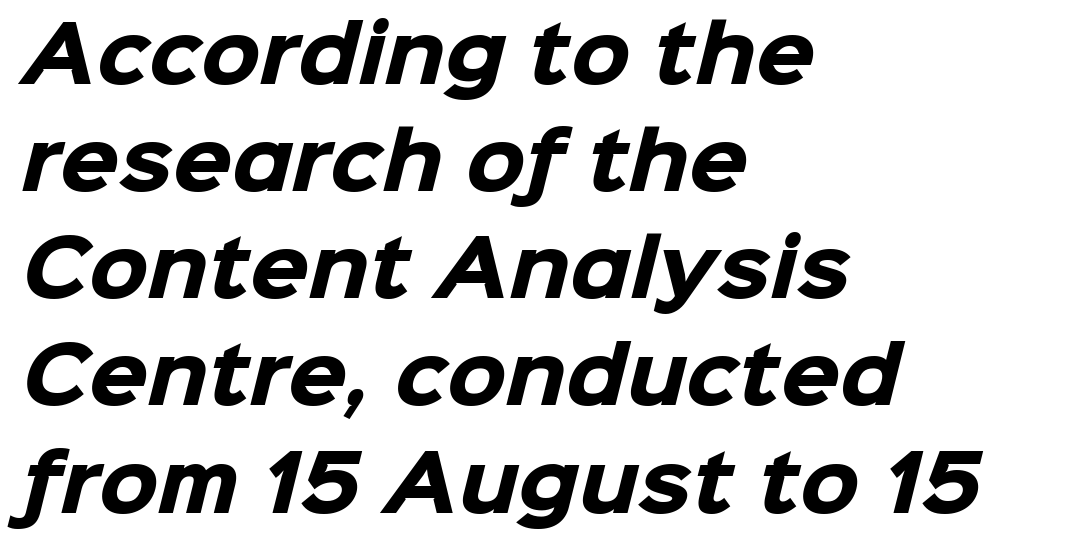
The image shows 76 px heavy sans-serif type; set left-aligned, normal line spacing (1.41x), normal letter spacing, not underlined; low stroke contrast and a medium x-height.
